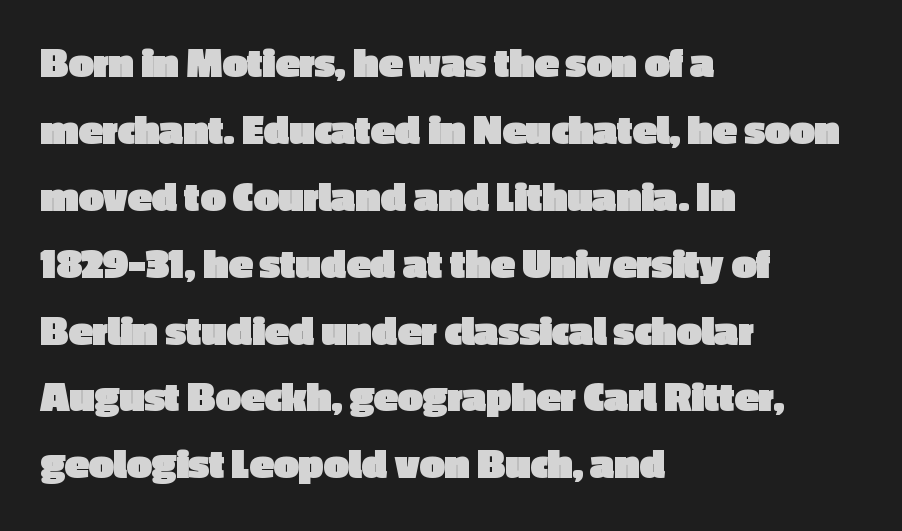
Bare-footed words on every line. Vertically, the passage feels balanced, rows spaced as you'd expect. Each letter keeps its own natural width here, so spacing adapts to shape. The glyphs in this specimen are sans serif. The lettering stays uniformly vertical, giving the passage a roman look.
